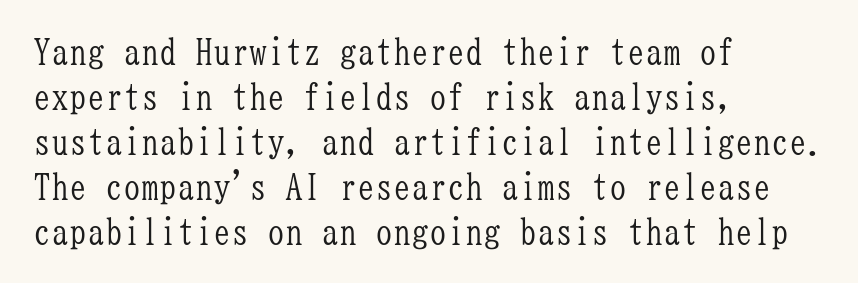
{"serif": "yes", "italic": "no", "bold": "no", "weight": "light", "width": "condensed", "stroke_contrast": "low", "x_height": "medium", "monospaced": "yes", "underline": "no", "align": "left", "line_spacing": "normal", "line_spacing_ratio": 1.25, "letter_spacing": "normal", "letter_spacing_em": 0.0, "glyph_px": 36}
